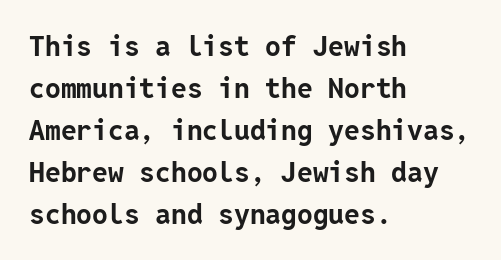
The ragged edge is on the right, which tells us the setting is flush left. Leading: standard. Weight: bold. Standard letterfit; no display-style spreading of the glyphs. You can tell from the bare stems that sans-serif type was used. If you drew a line through each stem, it would be perfectly vertical.
